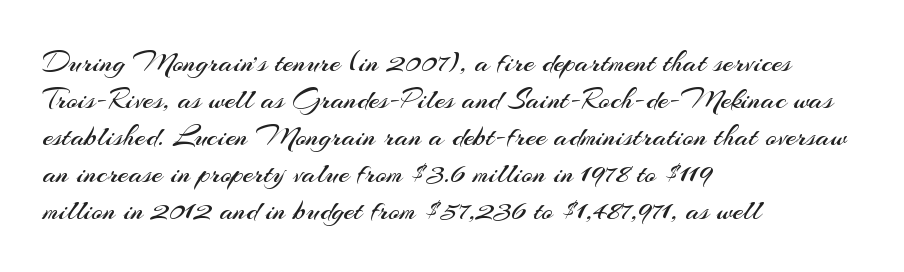
The image shows 30 px regular-weight sans-serif type; set left-aligned, line spacing 1.23x, normal letter spacing, not underlined; medium stroke contrast and a small x-height.
